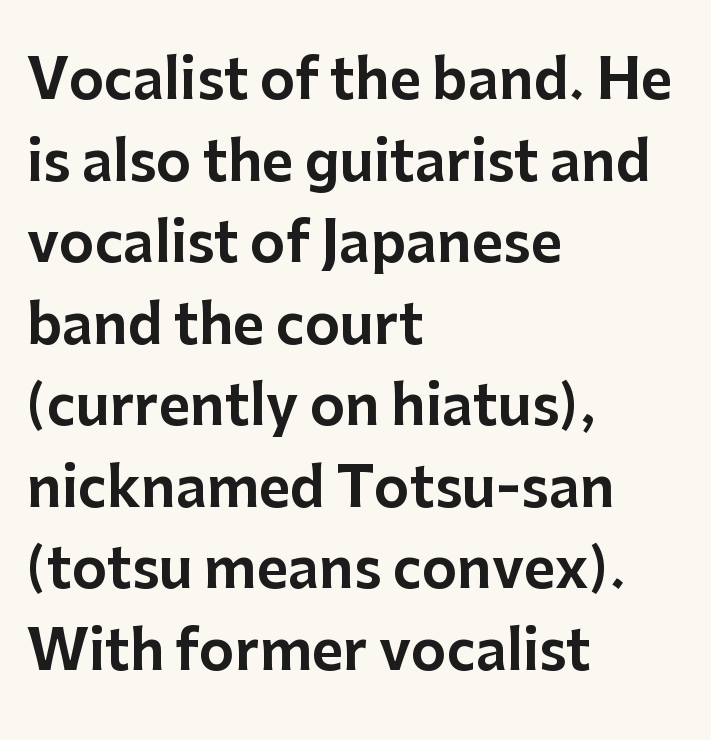
{"serif": "no", "italic": "no", "width": "normal", "stroke_contrast": "low", "x_height": "medium", "monospaced": "no", "underline": "no", "align": "left", "line_spacing": "normal", "line_spacing_ratio": 1.51, "letter_spacing": "normal", "letter_spacing_em": 0.0, "glyph_px": 54}
